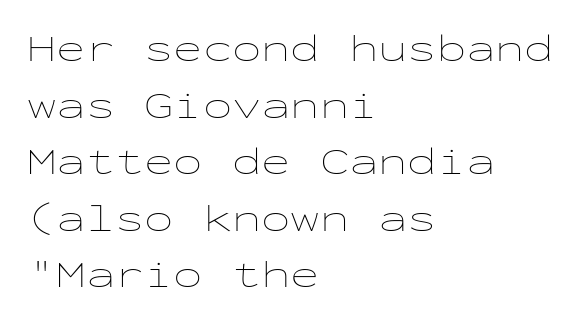
Q: Is the text bold? A: No.
Q: Is the text italic (slanted)? A: No, it is upright.
Q: Is the text underlined? A: No.
Q: How is the paragraph aligned? A: Left-aligned.
Q: Is the spacing between letters normal or unusually wide? A: Normal.
Q: Is the spacing between lines tight, normal or loose? A: Normal.
Q: Width (condensed, normal, or wide)? A: Wide.
Q: Stroke contrast? A: Low.
Q: x-height? A: Medium.
Q: Monospaced? A: Yes.
